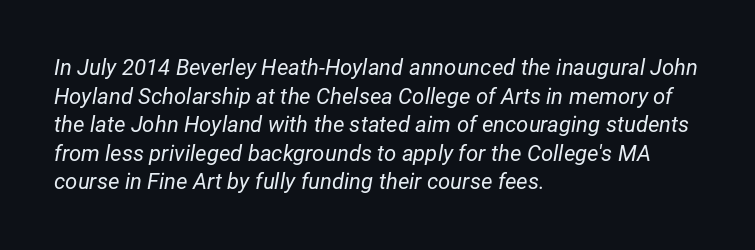
Notice how the stems are inclined rather than vertical — that's the hallmark of italics. How would I describe the line gaps? Plain and ordinary. A quiet, ordinary-to-light weight characterises the typeface. Descender tails drop into unmarked territory. Inter-character spacing is left at the font's built-in metrics. The rendering anchors every line to the left-hand side.
